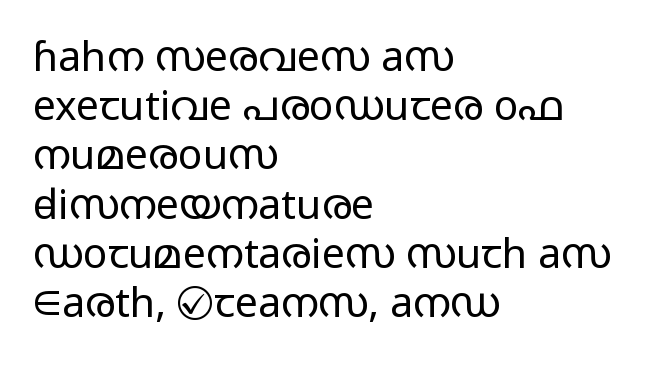
Stroke thickness stays within the range of a standard reading face or lighter. The typesetter chose a ragged-right arrangement here. Here the designer chose a conventional face with non-uniform glyph widths. Font category for this specimen: sans-serif. The typography opts for an upright posture over an oblique one. Words appear dense and cohesive because spacing is normal.
